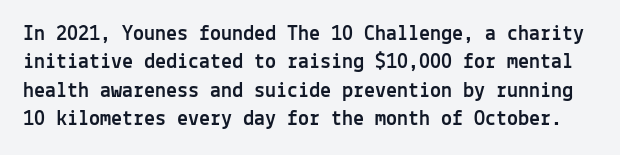
Q: Is the text italic (slanted)? A: No, it is upright.
Q: Is the text underlined? A: No.
Q: Is the spacing between letters normal or unusually wide? A: Normal.
Q: Is the spacing between lines tight, normal or loose? A: Normal.
